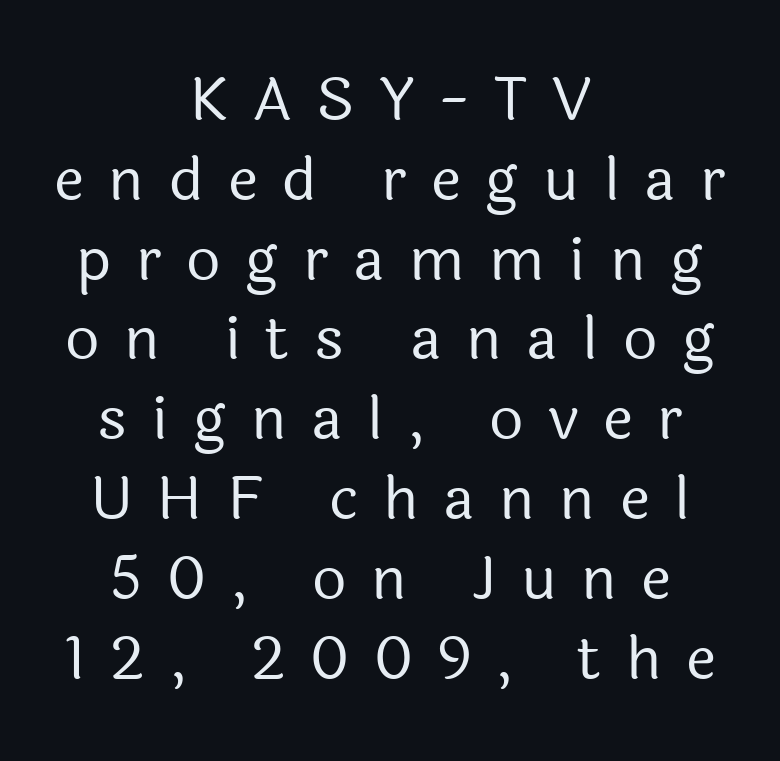
{"serif": "no", "italic": "no", "bold": "no", "weight": "regular", "width": "normal", "x_height": "medium", "monospaced": "no", "underline": "no", "align": "center", "line_spacing": "normal", "line_spacing_ratio": 1.33, "letter_spacing": "wide", "letter_spacing_em": 0.41, "glyph_px": 60}
